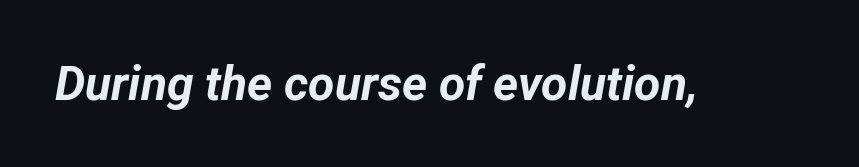
Each letter keeps its own natural width here, so spacing adapts to shape. In terms of weight, the rendering is a true, heavy bold. Inter-character spacing is left at the font's built-in metrics. Underline: absent.
